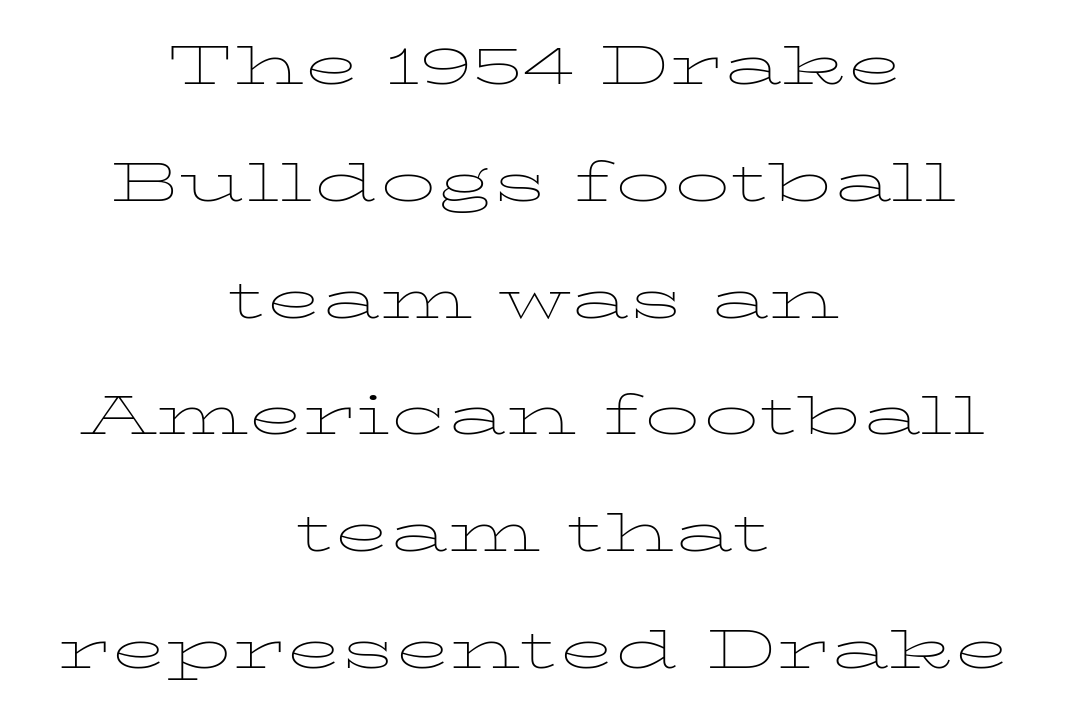
The image shows 73 px thin, wide type, upright; set centered, normal line spacing (1.6x), normal letter spacing, not underlined; low stroke contrast and a medium x-height.
